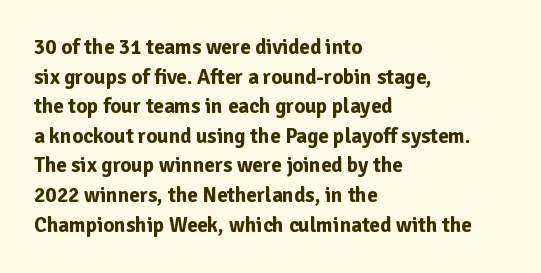
The image shows 21 px bold type, upright; set left-aligned, normal line spacing (1.41x), normal letter spacing, not underlined.
